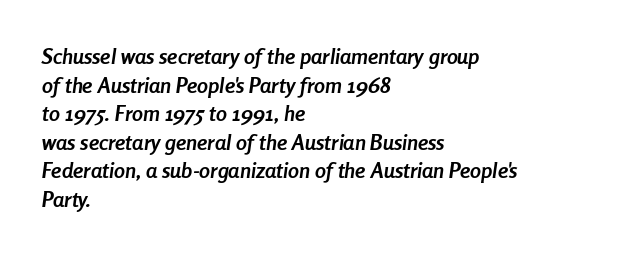
Q: Is the text bold? A: Yes.
Q: Is the text italic (slanted)? A: Yes, it leans right by about 8 degrees.
Q: Is the text underlined? A: No.
Q: How is the paragraph aligned? A: Left-aligned.
Q: Is the spacing between letters normal or unusually wide? A: Normal.
Q: Is the spacing between lines tight, normal or loose? A: Normal.
